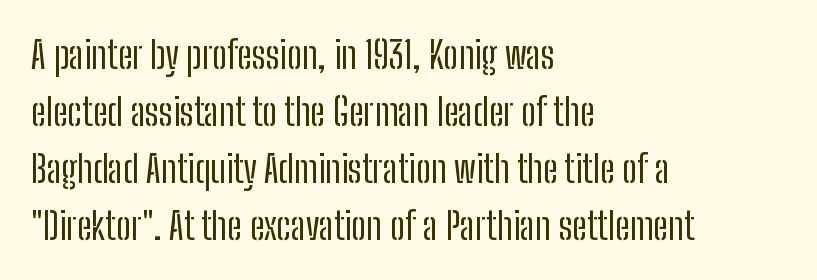
Q: Is the text bold? A: No.
Q: Is the text italic (slanted)? A: No, it is upright.
Q: Is the typeface a serif or a sans-serif typeface? A: Sans-serif.
Q: Is the text underlined? A: No.
Q: How is the paragraph aligned? A: Left-aligned.
Q: Is the spacing between letters normal or unusually wide? A: Normal.
Q: Is the spacing between lines tight, normal or loose? A: Normal.
Q: Width (condensed, normal, or wide)? A: Condensed.
Q: Stroke contrast? A: Low.
Q: x-height? A: Medium.
Q: Monospaced? A: No.
